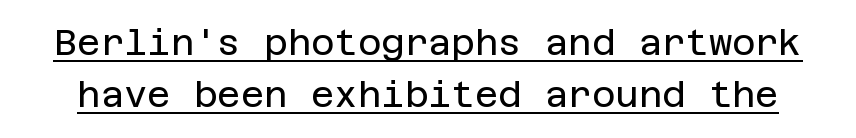
Q: Is the text bold? A: No.
Q: Is the text italic (slanted)? A: No, it is upright.
Q: Is the typeface a serif or a sans-serif typeface? A: Sans-serif.
Q: Is the text underlined? A: Yes.
Q: Is the spacing between letters normal or unusually wide? A: Normal.
Q: Is the spacing between lines tight, normal or loose? A: Normal.
Q: Width (condensed, normal, or wide)? A: Normal.
Q: Stroke contrast? A: Low.
Q: x-height? A: Large.
